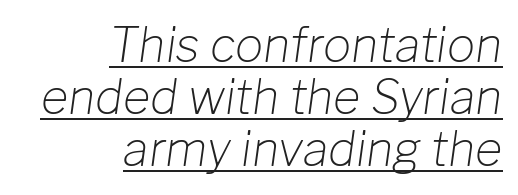
{"italic": "yes", "lean": "right", "slant_degrees": 8, "bold": "no", "weight": "light", "width": "normal", "stroke_contrast": "low", "x_height": "medium", "monospaced": "no", "underline": "yes", "align": "right", "line_spacing": "tight", "line_spacing_ratio": 1.11, "letter_spacing": "normal", "letter_spacing_em": 0.0, "glyph_px": 47}
